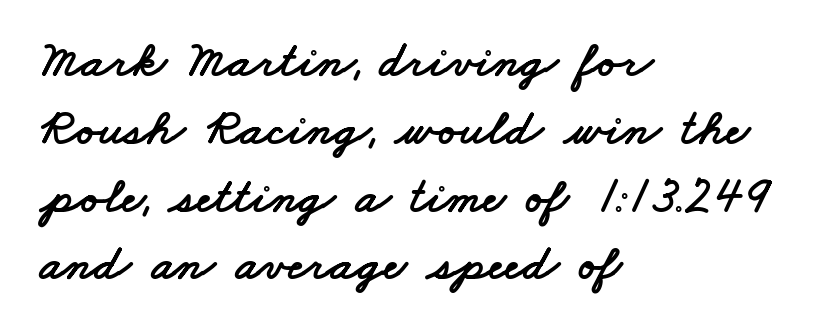
{"serif": "no", "width": "wide", "stroke_contrast": "low", "x_height": "small", "monospaced": "no", "underline": "no", "align": "left", "line_spacing": "normal", "line_spacing_ratio": 1.33, "letter_spacing": "normal", "letter_spacing_em": 0.0, "glyph_px": 51}
